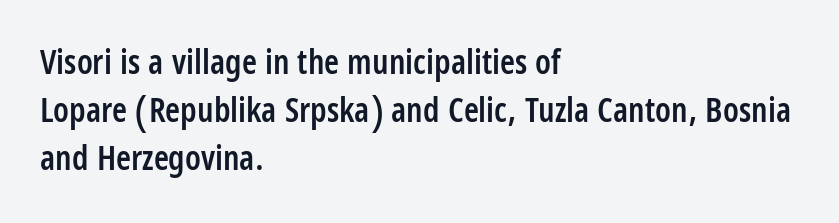
Compared with an ordinary text face, these strokes are moderately heavier — a semibold. Look at the bottom of the vertical strokes: they stop flat, with no serifs. Looks like regular typesetting: each glyph gets only the width it needs. The compositor pushed each line to the left boundary. The foot of each line stays bare and open.
